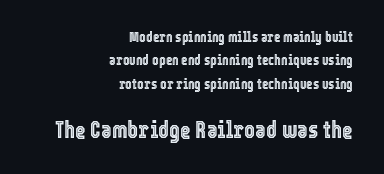
The strip under each line holds only bare page. Whoever set this made the second block the dominant, larger element. Tracking value appears to be zero — textbook default spacing. The lettering holds an erect, upright posture throughout. Regarding leading, the lines here are spaced in the standard way.
